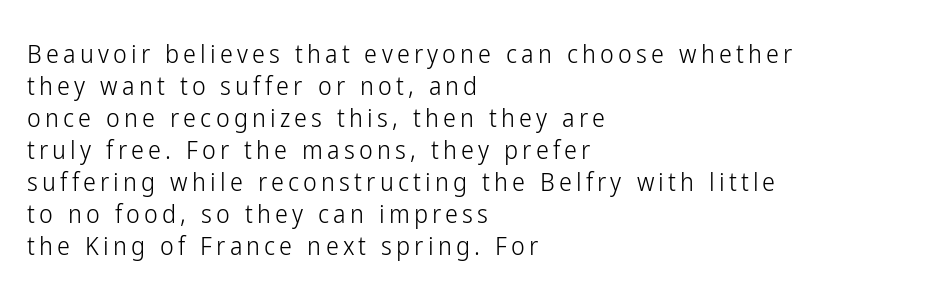
{"italic": "no", "bold": "no", "underline": "no", "align": "left", "line_spacing_ratio": 1.23, "glyph_px": 26}
